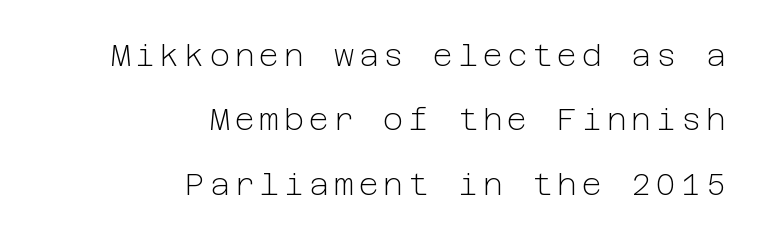
{"serif": "no", "italic": "no", "bold": "no", "weight": "light", "width": "normal", "stroke_contrast": "low", "x_height": "medium", "underline": "no", "align": "right", "line_spacing": "loose", "line_spacing_ratio": 2.08, "glyph_px": 31}
